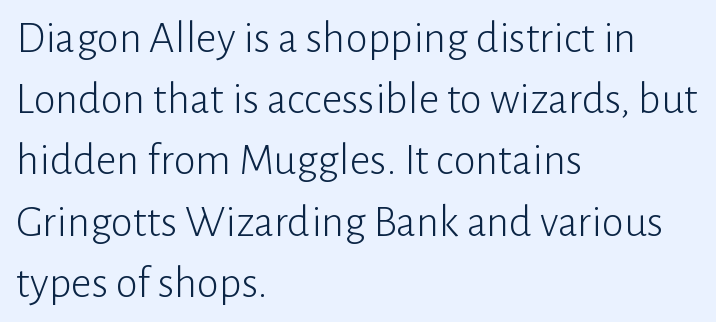
{"serif": "no", "italic": "no", "bold": "no", "weight": "light", "width": "normal", "stroke_contrast": "low", "x_height": "medium", "monospaced": "no", "underline": "no", "align": "left", "line_spacing": "normal", "line_spacing_ratio": 1.36, "letter_spacing": "normal", "letter_spacing_em": 0.0, "glyph_px": 45}
